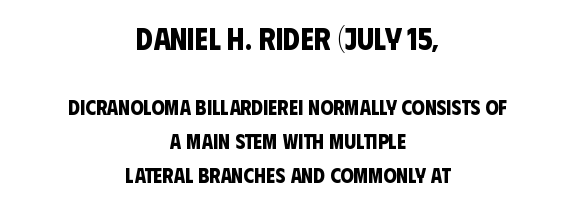
Of the two passages, the one on top uses the larger point size. The typesetter chose a symmetrical, centered arrangement here. Emphasis by weight is at full strength: bold. The face used here is rendered with its standard letterfit. Beneath every word, the page is bare.
